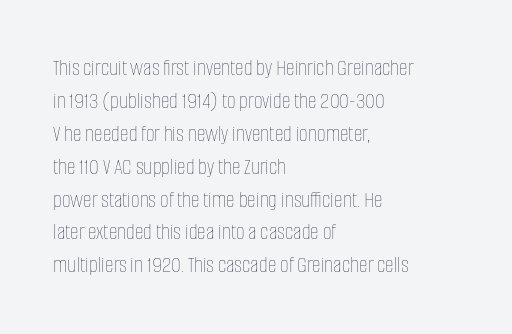
The image shows 24 px text type, upright; set left-aligned, normal line spacing (1.37x), normal letter spacing, not underlined.
